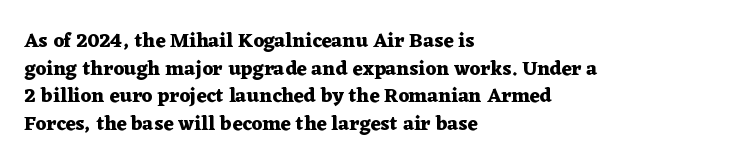
{"italic": "no", "bold": "yes", "underline": "no", "align": "left", "line_spacing": "normal", "line_spacing_ratio": 1.38, "letter_spacing": "normal", "letter_spacing_em": 0.0, "glyph_px": 20}
